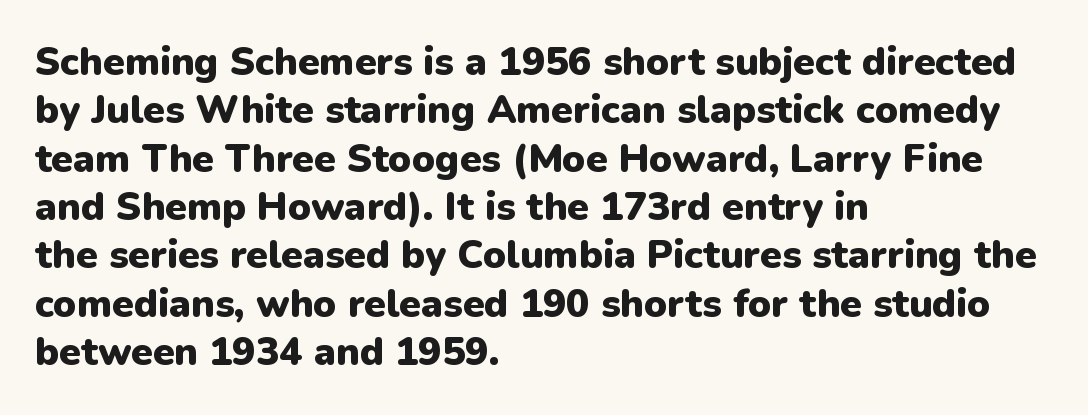
The face used here is proportionally spaced, like ordinary book or web type. Notice how the stems are strictly vertical — no italics here. This is heavy type, rendered in bold. Letterform terminals end flat and unadorned throughout the passage. The text block is weighted toward the left margin, trailing off unevenly rightward. Words appear dense and cohesive because spacing is normal.
